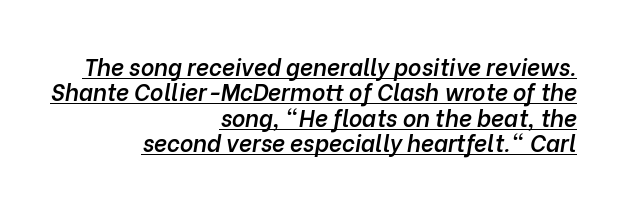
Q: Is the text bold? A: Semi-bold.
Q: Is the text italic (slanted)? A: Yes, it leans right by about 10 degrees.
Q: Is the text underlined? A: Yes.
Q: How is the paragraph aligned? A: Right-aligned.
Q: Is the spacing between letters normal or unusually wide? A: Normal.
Q: Is the spacing between lines tight, normal or loose? A: Tight.
